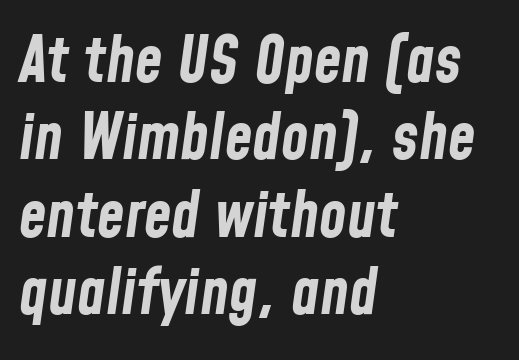
The image shows 63 px bold, condensed type, italic (leaning right); set left-aligned, line spacing 1.23x, normal letter spacing, not underlined; low stroke contrast and a medium x-height.
